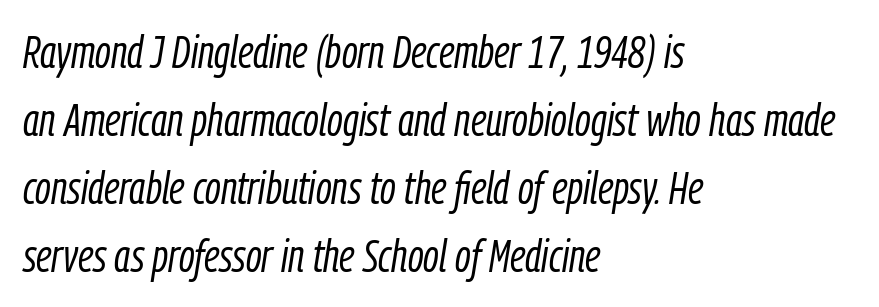
Q: Is the text bold? A: No.
Q: Is the text italic (slanted)? A: Yes, it leans right by about 9 degrees.
Q: Is the text underlined? A: No.
Q: How is the paragraph aligned? A: Left-aligned.
Q: Is the spacing between letters normal or unusually wide? A: Normal.
Q: Is the spacing between lines tight, normal or loose? A: Normal.
Q: Width (condensed, normal, or wide)? A: Condensed.
Q: Stroke contrast? A: Low.
Q: x-height? A: Medium.
Q: Monospaced? A: No.
